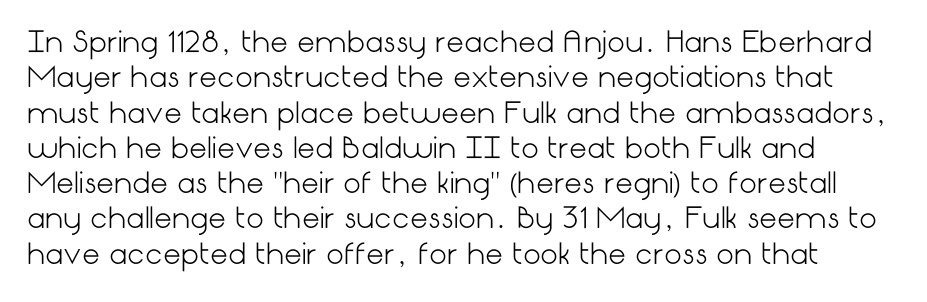
You can tell from the bare stems that sans-serif type was used. Tracking value appears to be zero — textbook default spacing. Baseline-to-baseline distance is the conventional proportion of letter height. Descender tails drop into unmarked territory. Heft: none added — not bold.
